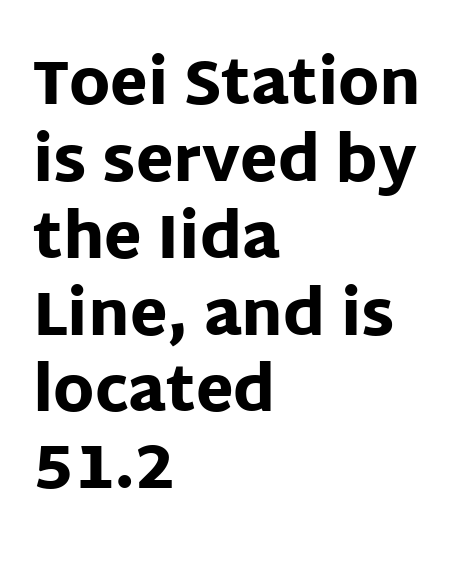
The image shows 61 px heavy sans-serif type, upright; set left-aligned, normal line spacing (1.26x), normal letter spacing, not underlined; low stroke contrast and a large x-height.
